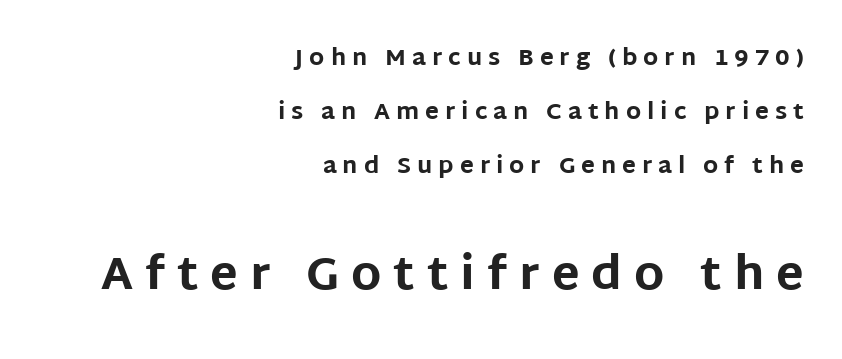
The tracking jumps out immediately: characters are airy and widely separated. Has an underline been added? It has not. Italic? Not at all — the glyphs are vertical. The ragged edge is on the left, which tells us the setting is flush right. This is sans-serif lettering, the kind often seen on screens and signage.
